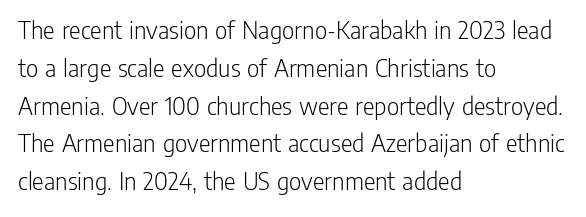
Q: Is the text bold? A: No.
Q: Is the text italic (slanted)? A: No, it is upright.
Q: Is the text underlined? A: No.
Q: How is the paragraph aligned? A: Left-aligned.
Q: Is the spacing between letters normal or unusually wide? A: Normal.
Q: Is the spacing between lines tight, normal or loose? A: Normal.
